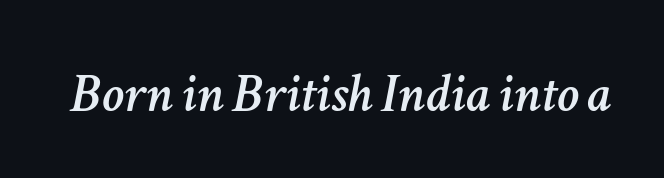
Q: Is the text italic (slanted)? A: Yes, it leans right by about 11 degrees.
Q: Is the text underlined? A: No.
Q: Is the spacing between letters normal or unusually wide? A: Normal.
Q: Width (condensed, normal, or wide)? A: Normal.
Q: Stroke contrast? A: Low.
Q: x-height? A: Medium.
Q: Monospaced? A: No.
